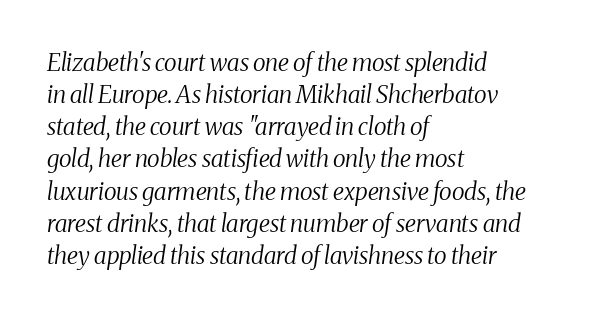
Q: Is the text bold? A: No.
Q: Is the text italic (slanted)? A: Yes, it leans right by about 8 degrees.
Q: Is the text underlined? A: No.
Q: How is the paragraph aligned? A: Left-aligned.
Q: Is the spacing between letters normal or unusually wide? A: Normal.
Q: Is the spacing between lines tight, normal or loose? A: Normal.
